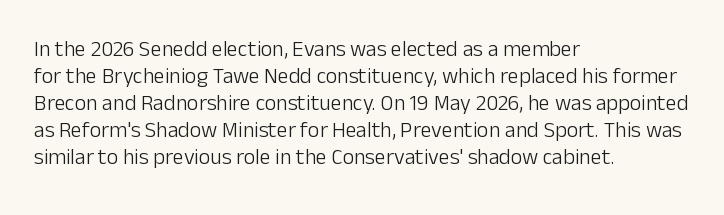
{"italic": "no", "bold": "no", "underline": "no", "align": "left", "line_spacing_ratio": 1.23, "letter_spacing": "normal", "letter_spacing_em": 0.0, "glyph_px": 22}
